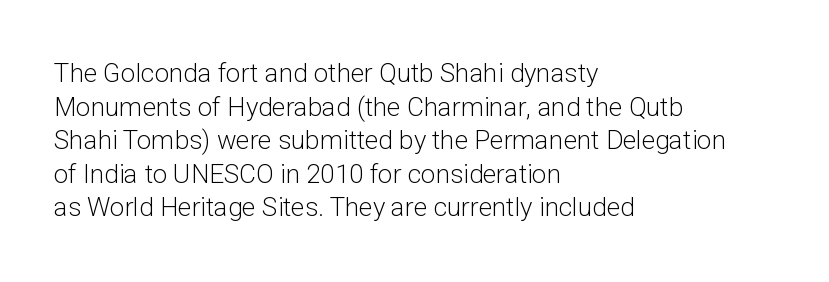
Interline gaps are of average width in this sample. In terms of posture, this sample is upright. Teacher's note: observe the even left margin — that is flush-left alignment. The cut favours lightness, reaching ordinary text weight at its darkest.
